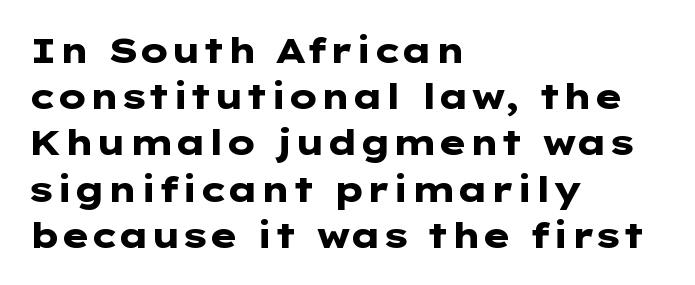
The image shows 35 px heavy, wide sans-serif type, upright; set left-aligned, normal line spacing (1.32x), normal letter spacing, not underlined; low stroke contrast and a medium x-height.
